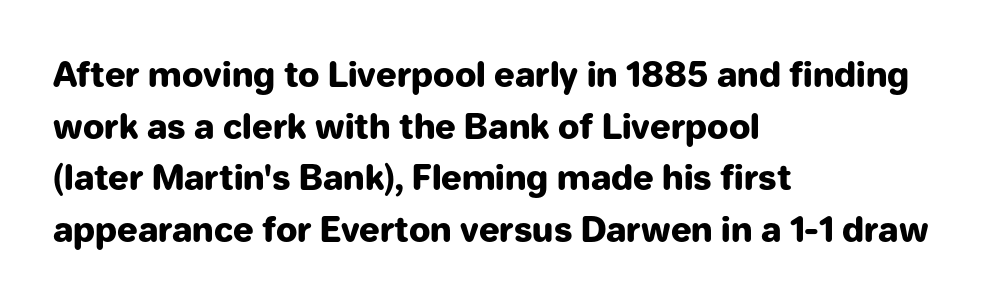
Q: Is the text bold? A: Yes.
Q: Is the text italic (slanted)? A: No, it is upright.
Q: Is the typeface a serif or a sans-serif typeface? A: Sans-serif.
Q: Is the text underlined? A: No.
Q: How is the paragraph aligned? A: Left-aligned.
Q: Is the spacing between letters normal or unusually wide? A: Normal.
Q: Is the spacing between lines tight, normal or loose? A: Normal.
Q: Width (condensed, normal, or wide)? A: Normal.
Q: Stroke contrast? A: Low.
Q: x-height? A: Medium.
Q: Monospaced? A: No.
